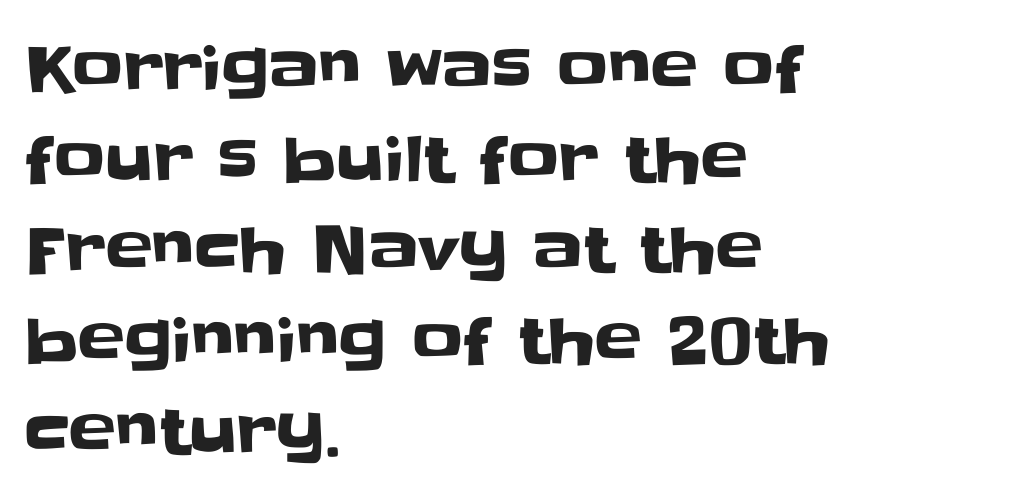
A typesetter would mark this as roman, not italic. Which margin do the lines hug? The left one — the right edge is uneven. Observe the absence of serifs on each vertical stroke in this sample. A bare baseline throughout the passage. A typesetter would call this proportional, since set widths differ per character. The gaps between neighbouring characters are ordinary and unremarkable.
